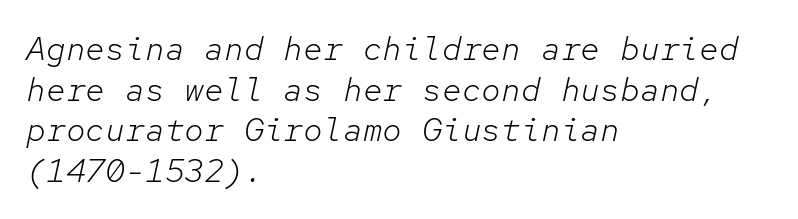
{"italic": "yes", "lean": "right", "slant_degrees": 12, "bold": "no", "weight": "light", "width": "normal", "stroke_contrast": "low", "x_height": "medium", "monospaced": "yes", "underline": "no", "align": "left", "line_spacing_ratio": 1.23, "letter_spacing": "normal", "letter_spacing_em": 0.0, "glyph_px": 33}
